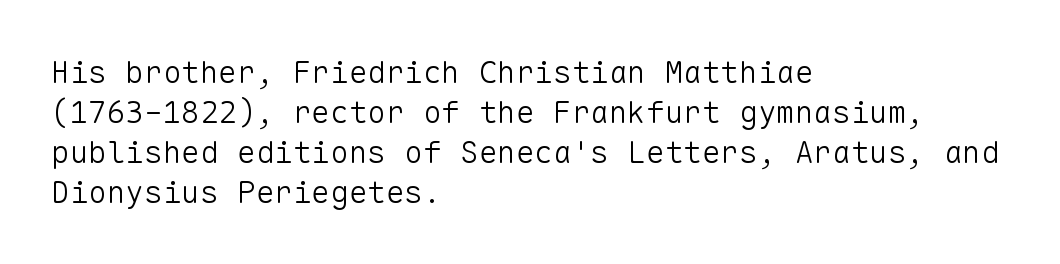
The image shows 31 px light sans-serif type, upright, monospaced; set left-aligned, normal line spacing (1.29x), normal letter spacing, not underlined; low stroke contrast and a medium x-height.
